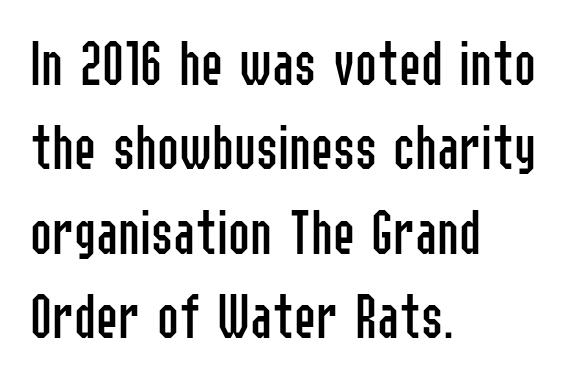
The image shows 66 px regular-weight, condensed sans-serif type, upright; set left-aligned, normal line spacing (1.28x), normal letter spacing, not underlined; low stroke contrast and a medium x-height.
